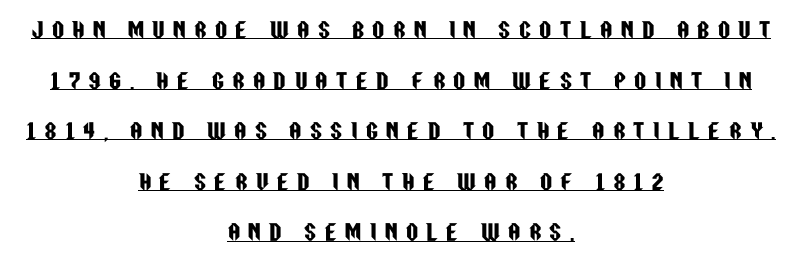
{"italic": "no", "underline": "yes", "align": "center", "line_spacing": "loose", "line_spacing_ratio": 2.41, "letter_spacing": "wide", "letter_spacing_em": 0.41, "glyph_px": 21}
